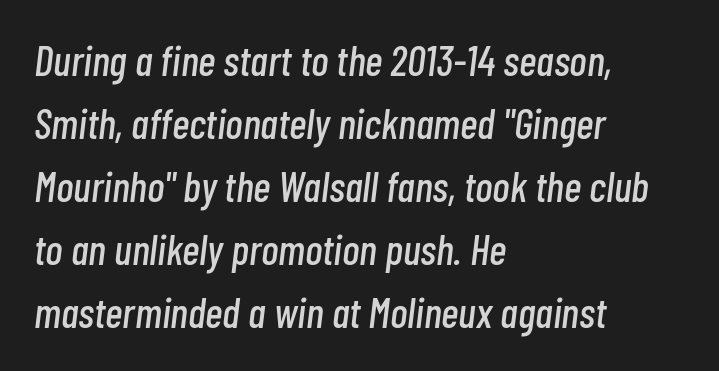
Q: Is the text italic (slanted)? A: Yes, it leans right by about 7 degrees.
Q: Is the text underlined? A: No.
Q: How is the paragraph aligned? A: Left-aligned.
Q: Is the spacing between letters normal or unusually wide? A: Normal.
Q: Is the spacing between lines tight, normal or loose? A: Normal.
Q: Width (condensed, normal, or wide)? A: Condensed.
Q: Stroke contrast? A: Low.
Q: x-height? A: Medium.
Q: Monospaced? A: No.
